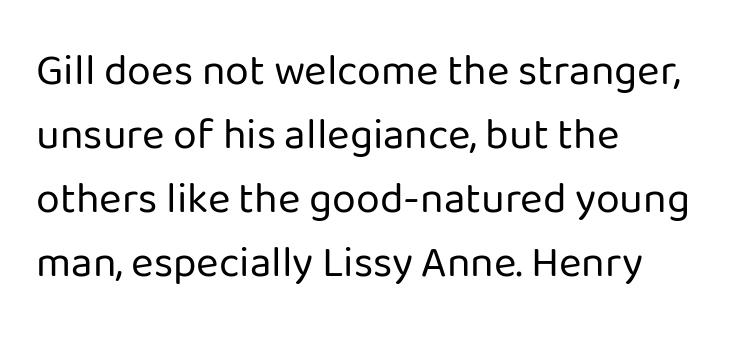
Think of a printed novel: that variable character pitch is what you see here. The paragraph has a hard left edge and a soft right edge. In terms of letterspacing, this is plain default setting. The glyphs in this specimen are sans serif. Each new line begins a customary step beneath the previous one. A clean baseline with only descenders dipping below it.
